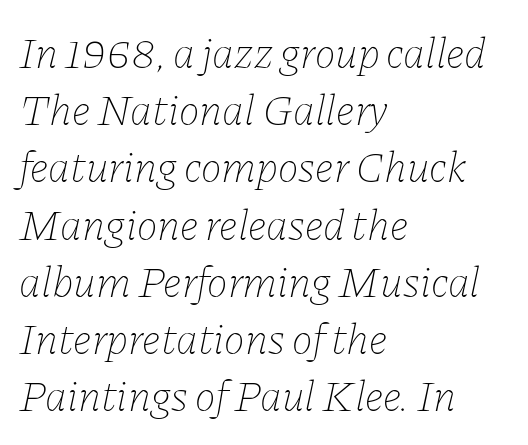
{"italic": "yes", "lean": "right", "slant_degrees": 11, "bold": "no", "weight": "thin", "width": "normal", "stroke_contrast": "low", "x_height": "medium", "monospaced": "no", "underline": "no", "align": "left", "line_spacing": "normal", "line_spacing_ratio": 1.3, "letter_spacing": "normal", "letter_spacing_em": 0.0, "glyph_px": 44}
